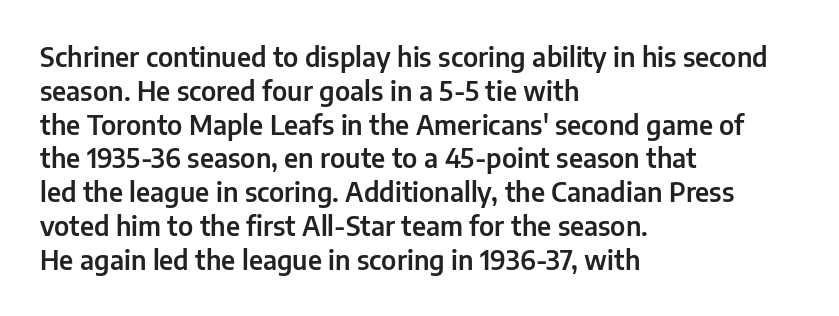
The ragged edge is on the right, which tells us the setting is flush left. How would I describe the line gaps? Plain and ordinary. This is the regular roman posture of the typeface. Only glyphs here, with clear space below each row.
